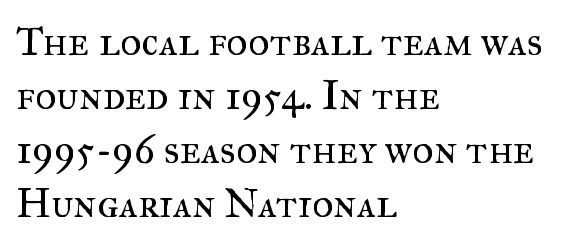
The image shows 41 px regular-weight serif type, upright; set left-aligned, normal line spacing (1.32x), normal letter spacing, not underlined; medium stroke contrast and a small x-height.
